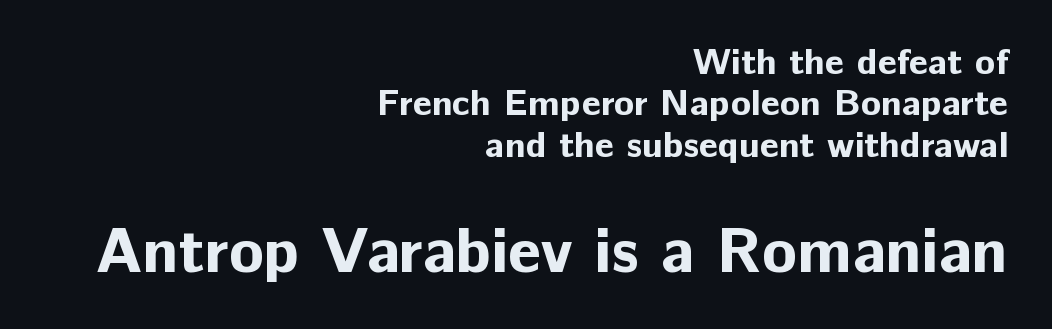
Q: Is the text bold? A: Yes.
Q: Is the text italic (slanted)? A: No, it is upright.
Q: Is the typeface a serif or a sans-serif typeface? A: Sans-serif.
Q: Is the text underlined? A: No.
Q: How is the paragraph aligned? A: Right-aligned.
Q: Is the spacing between letters normal or unusually wide? A: Normal.
Q: Is the spacing between lines tight, normal or loose? A: Tight.
Q: Which block of text is set in a larger size, the first (top) or the second (bottom)? A: The second (bottom) one.
Q: Width (condensed, normal, or wide)? A: Normal.
Q: Stroke contrast? A: Low.
Q: x-height? A: Medium.
Q: Monospaced? A: No.
